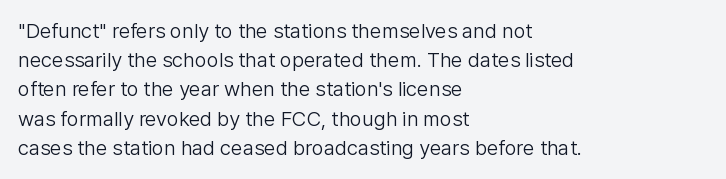
Tracking here is standard; glyphs follow each other at the usual distance. Heft: none added — not bold. These lines are set flush left with a ragged right edge. The letters stand straight up with perfectly vertical stems. Has an underline been added? It has not.
